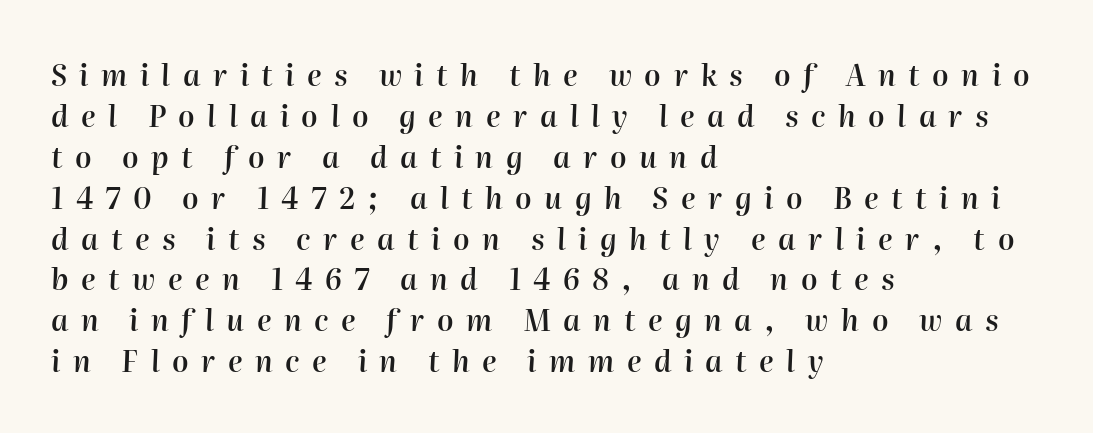
The image shows 29 px semibold type, italic (leaning right); set left-aligned, normal line spacing (1.41x), unusually wide letter spacing (+0.43 em), not underlined; high stroke contrast and a medium x-height.
